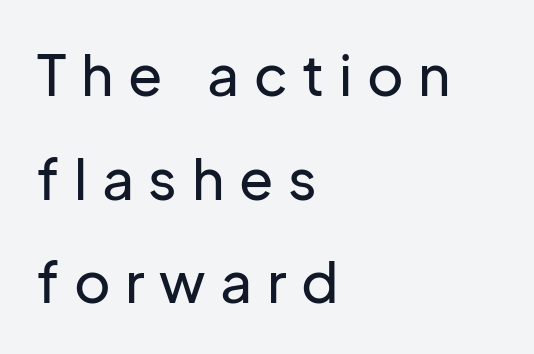
Q: Is the text italic (slanted)? A: No, it is upright.
Q: Is the typeface a serif or a sans-serif typeface? A: Sans-serif.
Q: Is the text underlined? A: No.
Q: How is the paragraph aligned? A: Left-aligned.
Q: Is the spacing between letters normal or unusually wide? A: Unusually wide.
Q: Width (condensed, normal, or wide)? A: Normal.
Q: Stroke contrast? A: Low.
Q: x-height? A: Medium.
Q: Monospaced? A: No.
